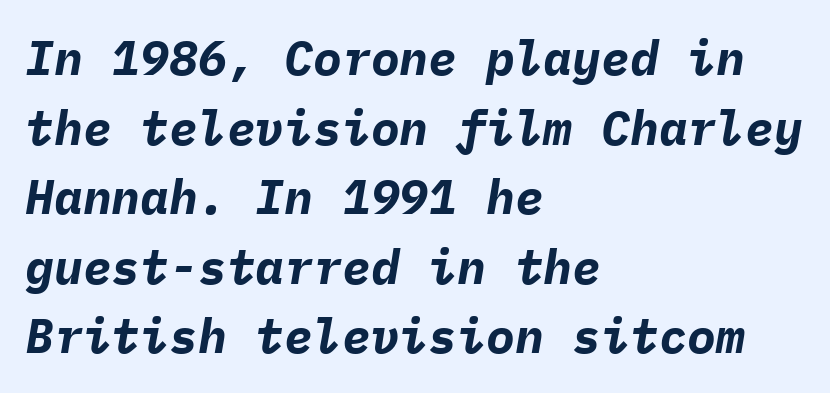
Q: Is the text bold? A: Yes.
Q: Is the text italic (slanted)? A: Yes, it leans right by about 9 degrees.
Q: Is the text underlined? A: No.
Q: How is the paragraph aligned? A: Left-aligned.
Q: Is the spacing between letters normal or unusually wide? A: Normal.
Q: Is the spacing between lines tight, normal or loose? A: Normal.
Q: Width (condensed, normal, or wide)? A: Normal.
Q: Stroke contrast? A: Low.
Q: x-height? A: Medium.
Q: Monospaced? A: Yes.
